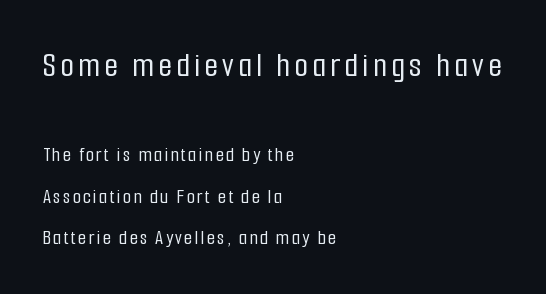
Q: Is the text italic (slanted)? A: No, it is upright.
Q: Is the typeface a serif or a sans-serif typeface? A: Sans-serif.
Q: Is the text underlined? A: No.
Q: How is the paragraph aligned? A: Left-aligned.
Q: Is the spacing between lines tight, normal or loose? A: Loose.
Q: Which block of text is set in a larger size, the first (top) or the second (bottom)? A: The first (top) one.
Q: Width (condensed, normal, or wide)? A: Condensed.
Q: Stroke contrast? A: Low.
Q: x-height? A: Medium.
Q: Monospaced? A: No.
